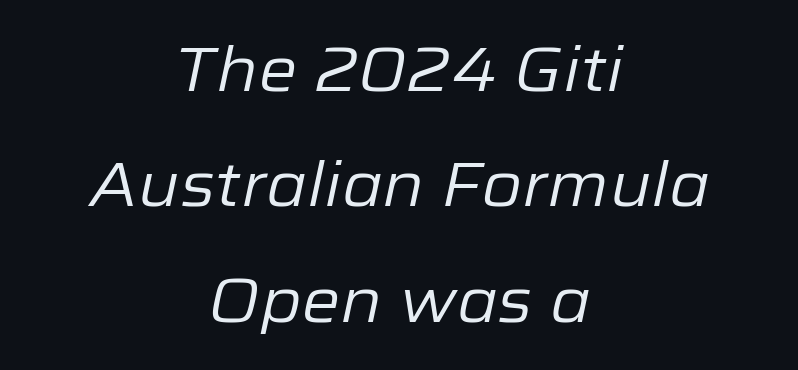
The area under the type is left untouched. The font's italic variant was chosen for this text. Here the designer chose a conventional face with non-uniform glyph widths. A centered setting, common on invitations and titles, is used for this passage. Is this a heavy cut? Hardly; it is regular or lighter. The rendering keeps characters at their native spacing.
